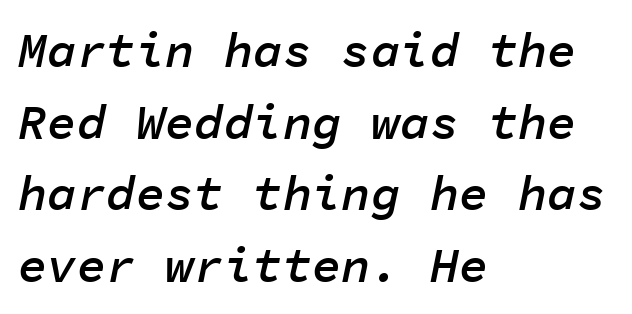
Left-aligned paragraph, ragged on the right. Notice how the stems are inclined rather than vertical — that's the hallmark of italics. The letters march in equal steps, a hallmark of fixed-pitch type. The block of text has a typical density, with ordinary space between rows. Notice the strokes are somewhat thickened but not fully heavy: this is a semibold.
